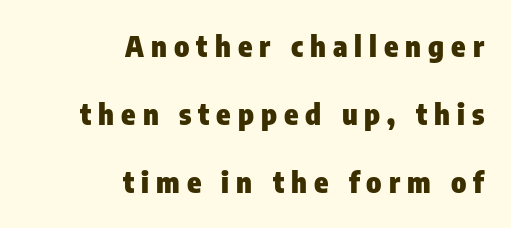
Q: Is the text bold? A: Yes.
Q: Is the text italic (slanted)? A: No, it is upright.
Q: Is the typeface a serif or a sans-serif typeface? A: Sans-serif.
Q: Is the text underlined? A: No.
Q: How is the paragraph aligned? A: Right-aligned.
Q: Is the spacing between letters normal or unusually wide? A: Unusually wide.
Q: Is the spacing between lines tight, normal or loose? A: Loose.
Q: Width (condensed, normal, or wide)? A: Condensed.
Q: Stroke contrast? A: Low.
Q: x-height? A: Medium.
Q: Monospaced? A: No.
